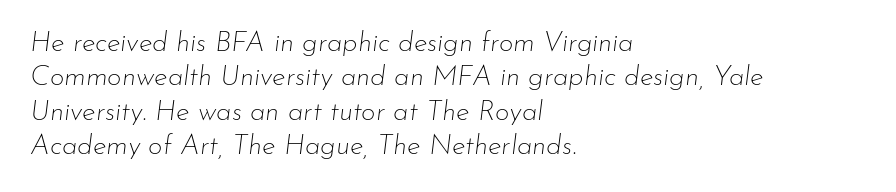
Q: Is the text bold? A: No.
Q: Is the text italic (slanted)? A: Yes, it leans right by about 7 degrees.
Q: Is the text underlined? A: No.
Q: How is the paragraph aligned? A: Left-aligned.
Q: Is the spacing between letters normal or unusually wide? A: Normal.
Q: Width (condensed, normal, or wide)? A: Normal.
Q: Stroke contrast? A: Low.
Q: x-height? A: Small.
Q: Monospaced? A: No.
